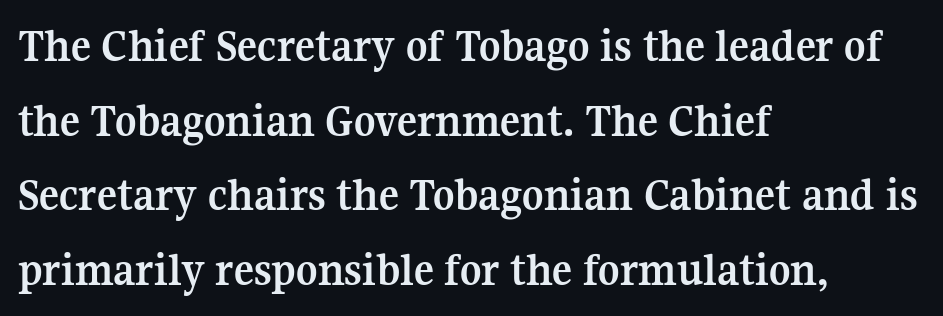
Q: Is the text bold? A: Yes.
Q: Is the text italic (slanted)? A: No, it is upright.
Q: Is the typeface a serif or a sans-serif typeface? A: Serif.
Q: Is the text underlined? A: No.
Q: How is the paragraph aligned? A: Left-aligned.
Q: Is the spacing between letters normal or unusually wide? A: Normal.
Q: Is the spacing between lines tight, normal or loose? A: Normal.
Q: Width (condensed, normal, or wide)? A: Normal.
Q: Stroke contrast? A: Medium.
Q: x-height? A: Medium.
Q: Monospaced? A: No.
